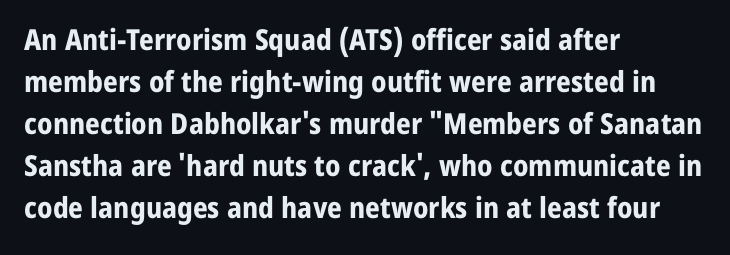
The string is rendered with underlining switched off. Strokes here are thick enough to call this a true bold. Each letter keeps its own natural width here, so spacing adapts to shape. One glance says typical: line gaps are just what's usual.
